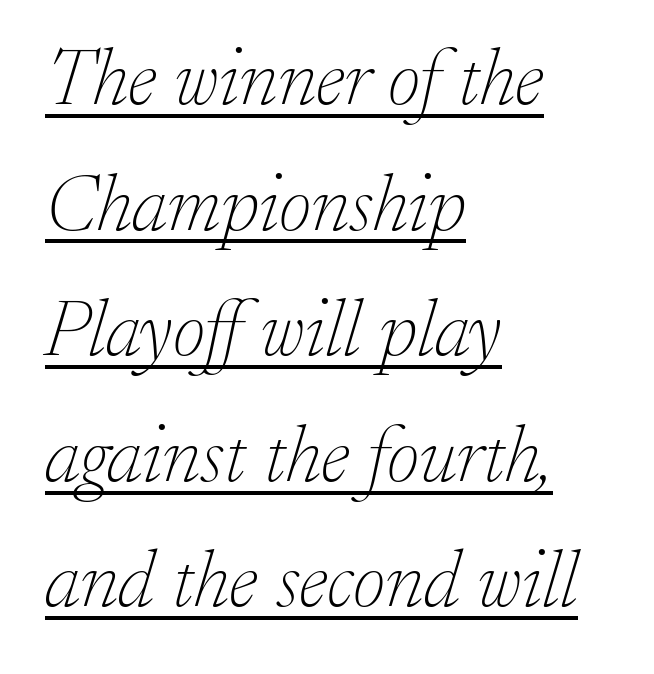
Q: Is the text bold? A: No.
Q: Is the text italic (slanted)? A: Yes, it leans right by about 17 degrees.
Q: Is the typeface a serif or a sans-serif typeface? A: Serif.
Q: Is the text underlined? A: Yes.
Q: How is the paragraph aligned? A: Left-aligned.
Q: Is the spacing between letters normal or unusually wide? A: Normal.
Q: Is the spacing between lines tight, normal or loose? A: Normal.
Q: Width (condensed, normal, or wide)? A: Normal.
Q: Stroke contrast? A: Low.
Q: x-height? A: Small.
Q: Monospaced? A: No.
